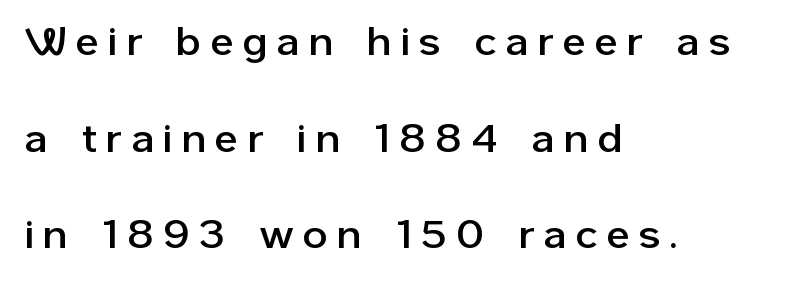
{"serif": "no", "italic": "no", "width": "normal", "stroke_contrast": "low", "x_height": "medium", "monospaced": "no", "underline": "no", "align": "left", "line_spacing": "loose", "line_spacing_ratio": 2.48, "letter_spacing": "wide", "letter_spacing_em": 0.26, "glyph_px": 39}
